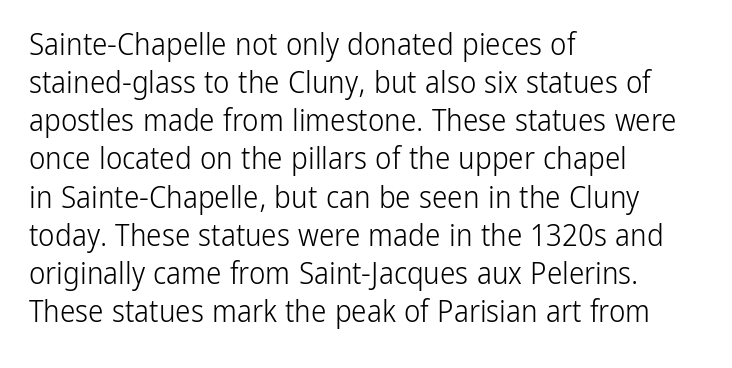
Look at the tracking — it's just the regular setting, nothing added. The paragraph shown leans on its left margin. Ascenders rise straight up at ninety degrees. Observe the absence of serifs on each vertical stroke in this sample.
